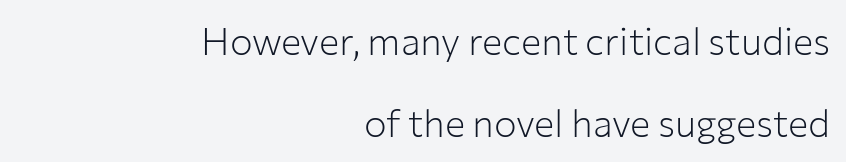
Q: Is the text bold? A: No.
Q: Is the text italic (slanted)? A: No, it is upright.
Q: Is the typeface a serif or a sans-serif typeface? A: Sans-serif.
Q: Is the text underlined? A: No.
Q: How is the paragraph aligned? A: Right-aligned.
Q: Is the spacing between letters normal or unusually wide? A: Normal.
Q: Is the spacing between lines tight, normal or loose? A: Loose.
Q: Width (condensed, normal, or wide)? A: Normal.
Q: Stroke contrast? A: Low.
Q: x-height? A: Medium.
Q: Monospaced? A: No.
